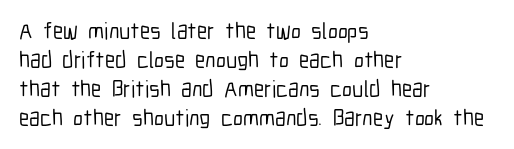
Posture: straight, roman, zero tilt. The passage shown is not underscored anywhere. The rendering anchors every line to the left-hand side. The gaps between neighbouring characters are ordinary and unremarkable.
